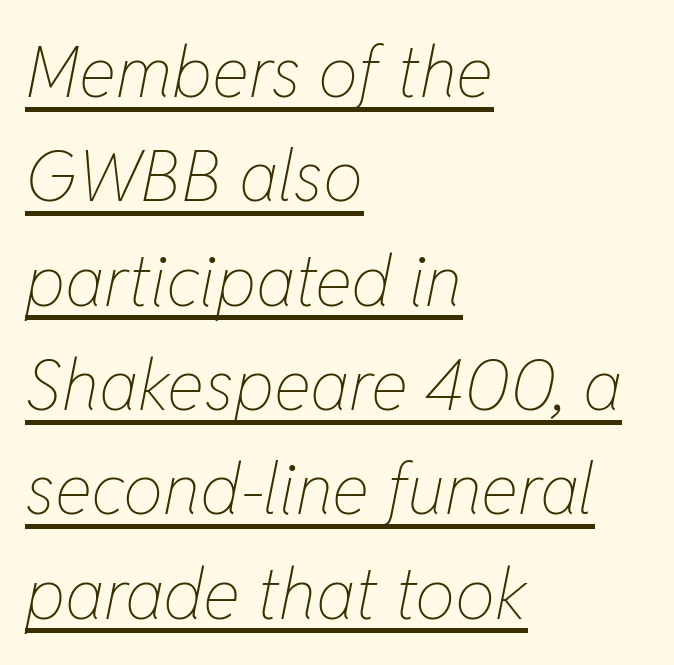
Q: Is the text bold? A: No.
Q: Is the text italic (slanted)? A: Yes, it leans right by about 11 degrees.
Q: Is the text underlined? A: Yes.
Q: How is the paragraph aligned? A: Left-aligned.
Q: Is the spacing between letters normal or unusually wide? A: Normal.
Q: Is the spacing between lines tight, normal or loose? A: Normal.
Q: Width (condensed, normal, or wide)? A: Condensed.
Q: Stroke contrast? A: Low.
Q: x-height? A: Medium.
Q: Monospaced? A: No.
